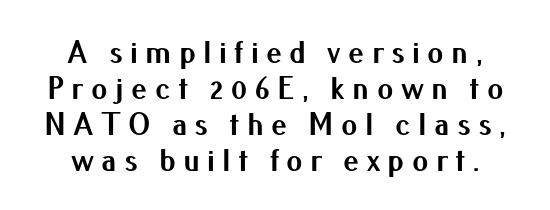
{"serif": "no", "italic": "no", "bold": "yes", "weight": "bold", "width": "normal", "stroke_contrast": "medium", "x_height": "small", "monospaced": "no", "underline": "no", "align": "center", "line_spacing": "tight", "line_spacing_ratio": 1.13, "letter_spacing": "wide", "letter_spacing_em": 0.23, "glyph_px": 32}
